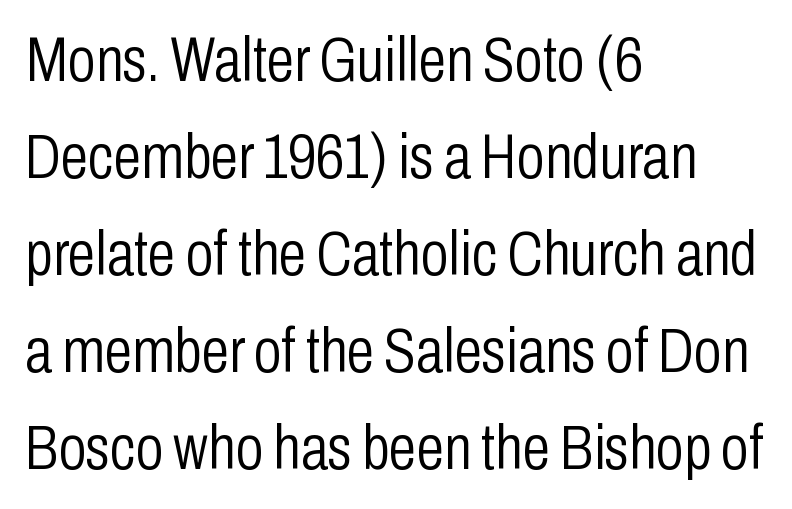
{"serif": "no", "italic": "no", "bold": "no", "weight": "light", "width": "condensed", "stroke_contrast": "low", "x_height": "medium", "monospaced": "no", "underline": "no", "align": "left", "line_spacing": "normal", "line_spacing_ratio": 1.54, "letter_spacing": "normal", "letter_spacing_em": 0.0, "glyph_px": 63}
